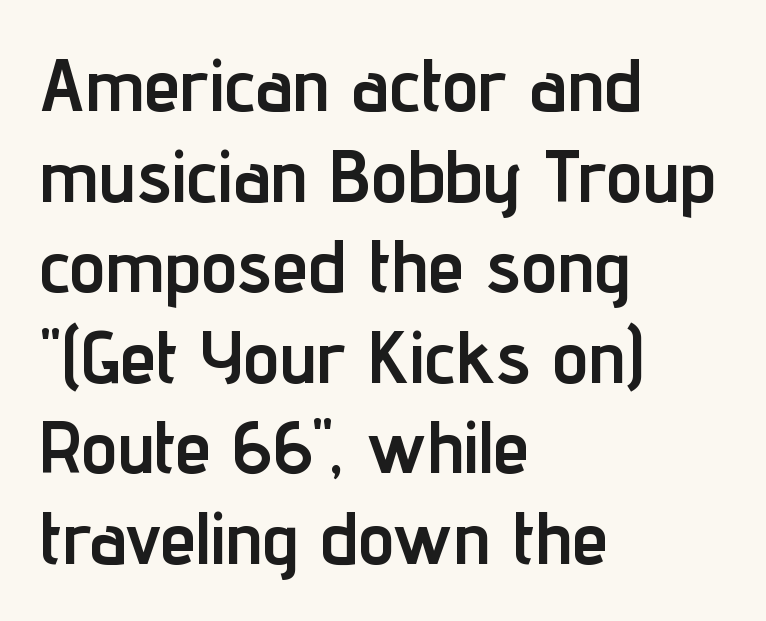
The image shows 73 px semibold, condensed sans-serif type, upright; set left-aligned, line spacing 1.24x, normal letter spacing, not underlined; low stroke contrast and a medium x-height.
